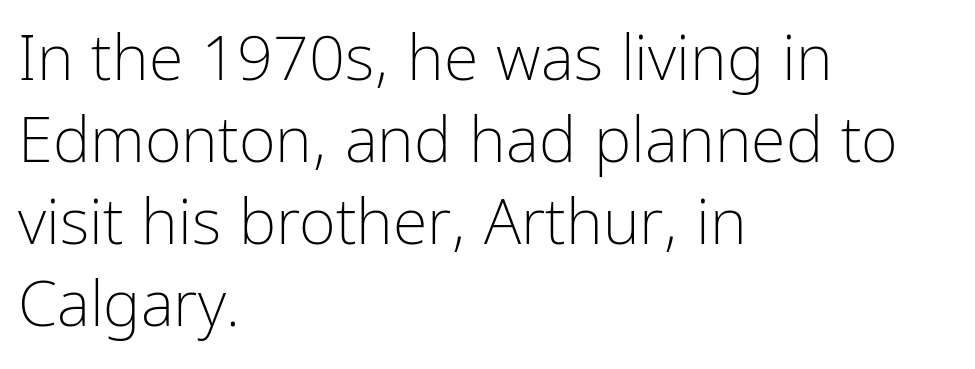
Nothing heavy about these letters — not bold at all. Leftover space on each line is placed entirely after the last word. Clear beneath every line of the passage. Every stem runs plumb, perpendicular to the baseline. Rows of type keep a routine distance in the vertical direction. Each word holds together tightly as a unit, with standard inter-letter gaps.
